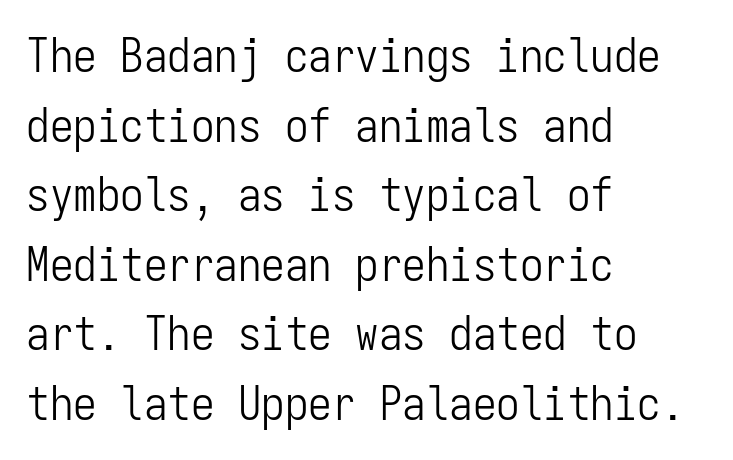
{"serif": "no", "italic": "no", "bold": "no", "weight": "light", "width": "condensed", "stroke_contrast": "low", "x_height": "medium", "monospaced": "yes", "underline": "no", "align": "left", "line_spacing": "normal", "line_spacing_ratio": 1.48, "letter_spacing": "normal", "letter_spacing_em": 0.0, "glyph_px": 47}
